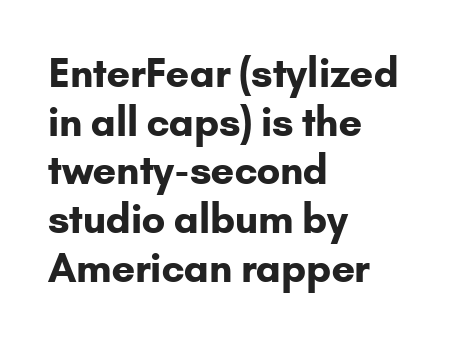
The image shows 39 px bold sans-serif type, upright; set left-aligned, normal line spacing (1.25x), normal letter spacing, not underlined; low stroke contrast and a small x-height.
